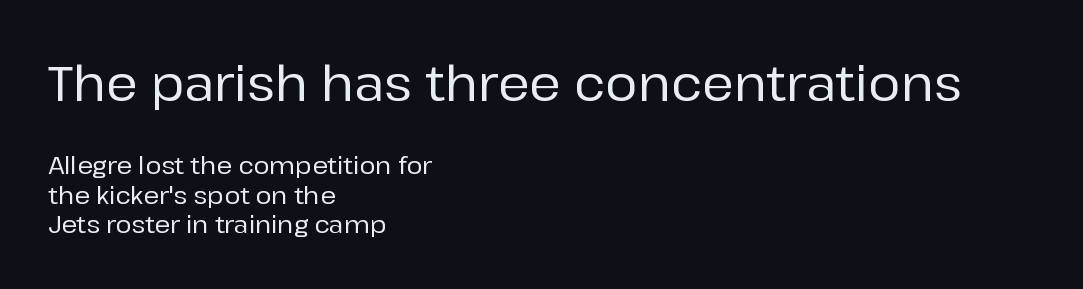
A clean baseline with only descenders dipping below it. Notice how the stems are strictly vertical — no italics here. Do the characters align in a grid? No, the font is proportional. The passage shown is typeset with a sans-serif family. Reading top to bottom, the characters get smaller at the block break.
